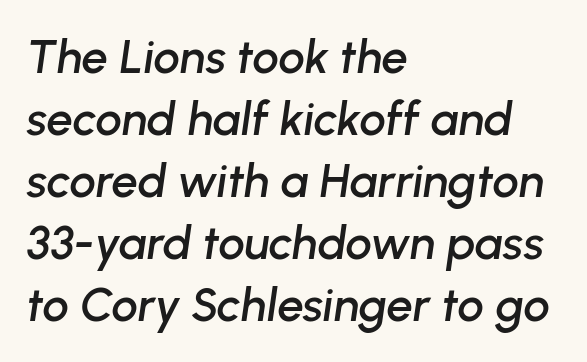
Q: Is the text italic (slanted)? A: Yes, it leans right by about 8 degrees.
Q: Is the text underlined? A: No.
Q: How is the paragraph aligned? A: Left-aligned.
Q: Is the spacing between letters normal or unusually wide? A: Normal.
Q: Is the spacing between lines tight, normal or loose? A: Normal.
Q: Width (condensed, normal, or wide)? A: Normal.
Q: Stroke contrast? A: Low.
Q: x-height? A: Medium.
Q: Monospaced? A: No.
